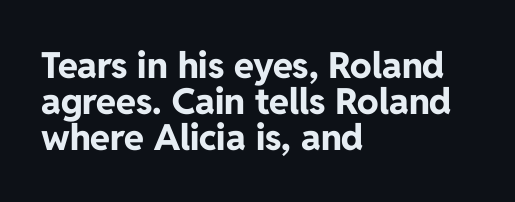
{"serif": "no", "italic": "no", "bold": "yes", "weight": "bold", "width": "normal", "stroke_contrast": "low", "x_height": "medium", "monospaced": "no", "underline": "no", "align": "left", "line_spacing": "tight", "line_spacing_ratio": 1.0, "letter_spacing": "normal", "letter_spacing_em": 0.0, "glyph_px": 36}
